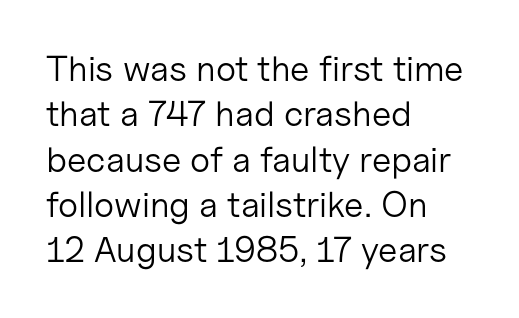
If you drew a ruler down the left edge, every line would touch it. The block of text has a typical density, with ordinary space between rows. Looks like regular typesetting: each glyph gets only the width it needs. The weight would be labelled regular, book, light, or lighter still.
